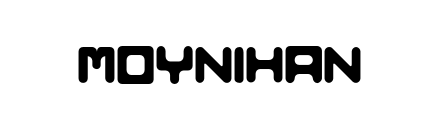
{"serif": "no", "width": "normal", "stroke_contrast": "low", "x_height": "large", "monospaced": "no", "underline": "no", "letter_spacing": "normal", "letter_spacing_em": 0.0, "glyph_px": 52}
